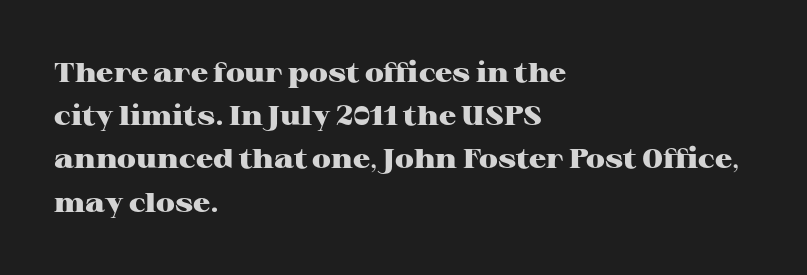
The image shows 27 px bold type, upright; set left-aligned, normal line spacing (1.6x), normal letter spacing, not underlined.
